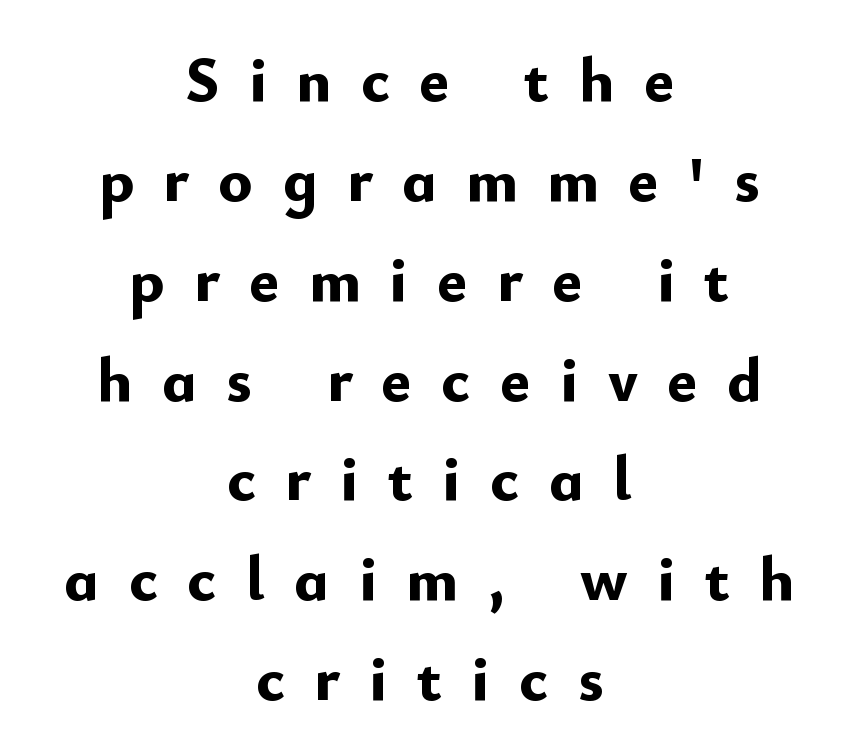
Q: Is the text bold? A: Yes.
Q: Is the text italic (slanted)? A: No, it is upright.
Q: Is the typeface a serif or a sans-serif typeface? A: Sans-serif.
Q: Is the text underlined? A: No.
Q: How is the paragraph aligned? A: Centered.
Q: Is the spacing between letters normal or unusually wide? A: Unusually wide.
Q: Is the spacing between lines tight, normal or loose? A: Normal.
Q: Width (condensed, normal, or wide)? A: Normal.
Q: Stroke contrast? A: Low.
Q: x-height? A: Small.
Q: Monospaced? A: No.
